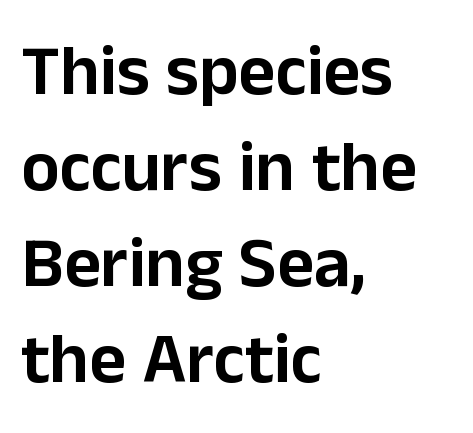
Q: Is the text italic (slanted)? A: No, it is upright.
Q: Is the typeface a serif or a sans-serif typeface? A: Sans-serif.
Q: Is the text underlined? A: No.
Q: How is the paragraph aligned? A: Left-aligned.
Q: Is the spacing between letters normal or unusually wide? A: Normal.
Q: Is the spacing between lines tight, normal or loose? A: Normal.
Q: Width (condensed, normal, or wide)? A: Normal.
Q: Stroke contrast? A: Low.
Q: x-height? A: Medium.
Q: Monospaced? A: No.
